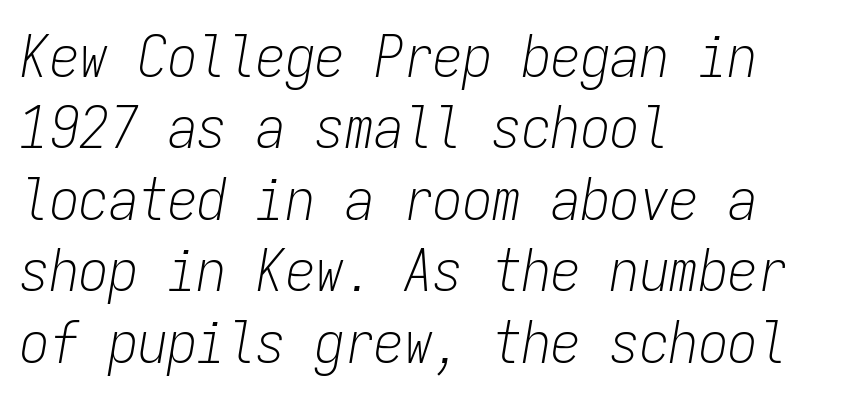
{"italic": "yes", "lean": "right", "slant_degrees": 9, "bold": "no", "weight": "light", "width": "condensed", "stroke_contrast": "low", "x_height": "medium", "monospaced": "yes", "underline": "no", "align": "left", "line_spacing_ratio": 1.21, "letter_spacing": "normal", "letter_spacing_em": 0.0, "glyph_px": 59}
